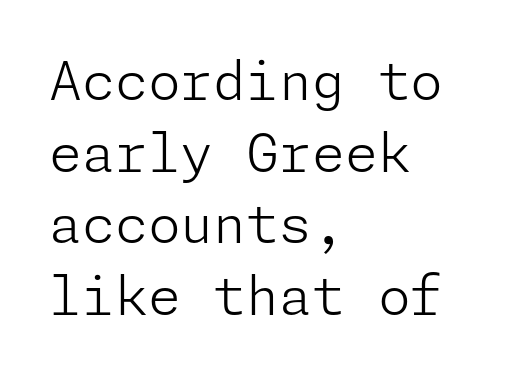
Q: Is the text bold? A: No.
Q: Is the text italic (slanted)? A: No, it is upright.
Q: Is the typeface a serif or a sans-serif typeface? A: Sans-serif.
Q: Is the text underlined? A: No.
Q: How is the paragraph aligned? A: Left-aligned.
Q: Is the spacing between letters normal or unusually wide? A: Normal.
Q: Is the spacing between lines tight, normal or loose? A: Normal.
Q: Width (condensed, normal, or wide)? A: Normal.
Q: Stroke contrast? A: Low.
Q: x-height? A: Medium.
